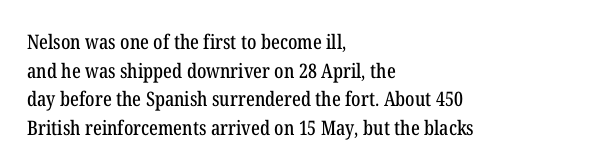
Q: Is the text italic (slanted)? A: No, it is upright.
Q: Is the text underlined? A: No.
Q: How is the paragraph aligned? A: Left-aligned.
Q: Is the spacing between letters normal or unusually wide? A: Normal.
Q: Is the spacing between lines tight, normal or loose? A: Normal.
